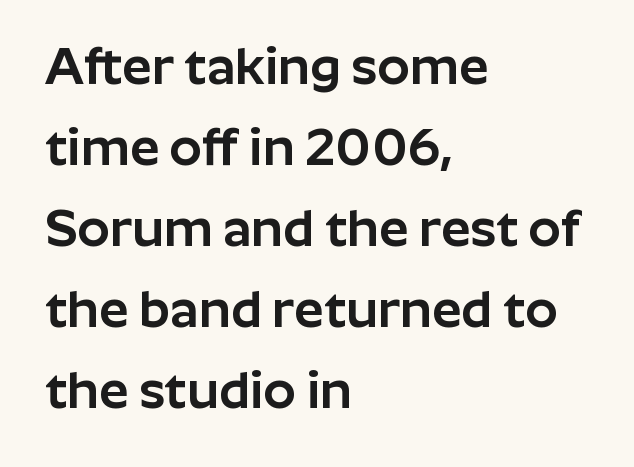
Q: Is the text italic (slanted)? A: No, it is upright.
Q: Is the typeface a serif or a sans-serif typeface? A: Sans-serif.
Q: Is the text underlined? A: No.
Q: How is the paragraph aligned? A: Left-aligned.
Q: Is the spacing between letters normal or unusually wide? A: Normal.
Q: Is the spacing between lines tight, normal or loose? A: Normal.
Q: Width (condensed, normal, or wide)? A: Normal.
Q: Stroke contrast? A: Low.
Q: x-height? A: Medium.
Q: Monospaced? A: No.
